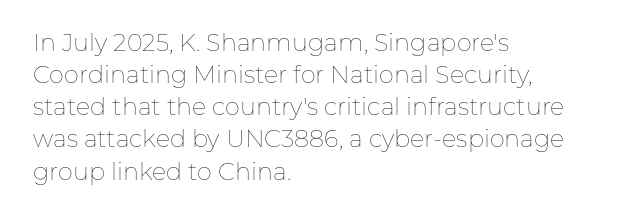
{"italic": "no", "bold": "no", "underline": "no", "align": "left", "line_spacing": "normal", "line_spacing_ratio": 1.34, "letter_spacing": "normal", "letter_spacing_em": 0.0, "glyph_px": 24}
